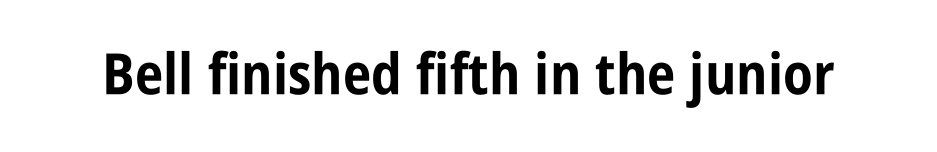
Q: Is the text bold? A: Yes.
Q: Is the text italic (slanted)? A: No, it is upright.
Q: Is the typeface a serif or a sans-serif typeface? A: Sans-serif.
Q: Is the text underlined? A: No.
Q: Is the spacing between letters normal or unusually wide? A: Normal.
Q: Width (condensed, normal, or wide)? A: Condensed.
Q: Stroke contrast? A: Low.
Q: x-height? A: Large.
Q: Monospaced? A: No.
